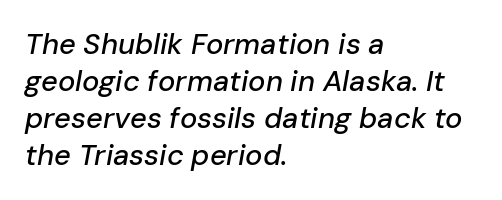
Q: Is the text italic (slanted)? A: Yes, it leans right by about 10 degrees.
Q: Is the text underlined? A: No.
Q: How is the paragraph aligned? A: Left-aligned.
Q: Is the spacing between letters normal or unusually wide? A: Normal.
Q: Is the spacing between lines tight, normal or loose? A: Normal.
Q: Width (condensed, normal, or wide)? A: Normal.
Q: Stroke contrast? A: Low.
Q: x-height? A: Medium.
Q: Monospaced? A: No.
